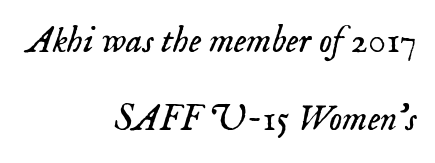
Q: Is the text bold? A: No.
Q: Is the text italic (slanted)? A: Yes, it leans right by about 18 degrees.
Q: Is the typeface a serif or a sans-serif typeface? A: Serif.
Q: Is the text underlined? A: No.
Q: How is the paragraph aligned? A: Right-aligned.
Q: Is the spacing between letters normal or unusually wide? A: Normal.
Q: Is the spacing between lines tight, normal or loose? A: Loose.
Q: Width (condensed, normal, or wide)? A: Normal.
Q: Stroke contrast? A: Low.
Q: x-height? A: Small.
Q: Monospaced? A: No.
